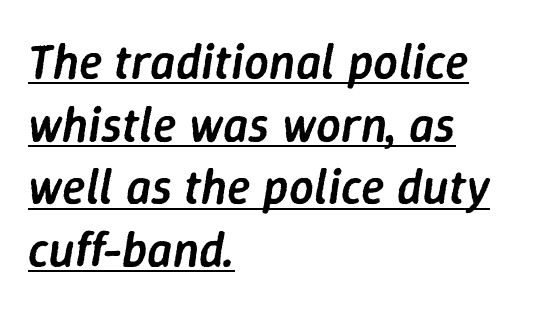
Q: Is the text bold? A: Semi-bold.
Q: Is the text italic (slanted)? A: Yes, it leans right by about 9 degrees.
Q: Is the text underlined? A: Yes.
Q: How is the paragraph aligned? A: Left-aligned.
Q: Is the spacing between letters normal or unusually wide? A: Normal.
Q: Is the spacing between lines tight, normal or loose? A: Normal.
Q: Width (condensed, normal, or wide)? A: Normal.
Q: Stroke contrast? A: Low.
Q: x-height? A: Medium.
Q: Monospaced? A: No.
